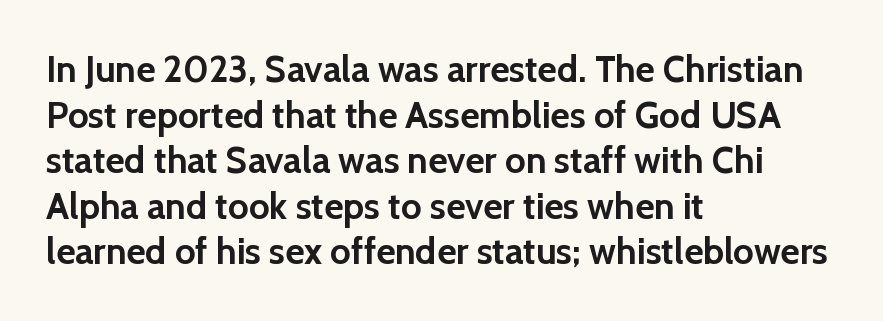
Q: Is the text bold? A: Yes.
Q: Is the text italic (slanted)? A: No, it is upright.
Q: Is the typeface a serif or a sans-serif typeface? A: Sans-serif.
Q: Is the text underlined? A: No.
Q: How is the paragraph aligned? A: Left-aligned.
Q: Is the spacing between letters normal or unusually wide? A: Normal.
Q: Width (condensed, normal, or wide)? A: Normal.
Q: x-height? A: Medium.
Q: Monospaced? A: No.
